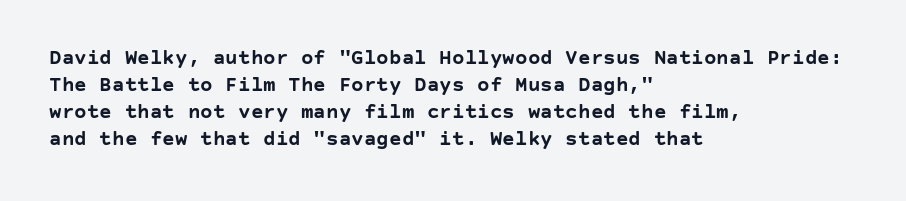
Which margin do the lines hug? The left one — the right edge is uneven. The foot of each line stays bare and open. Strokes here are thick enough to call this a true bold. Does the lettering tilt? It doesn't — this is upright. You could call the tracking neutral — neither tight nor loose. Interline gaps are of average width in this sample.
